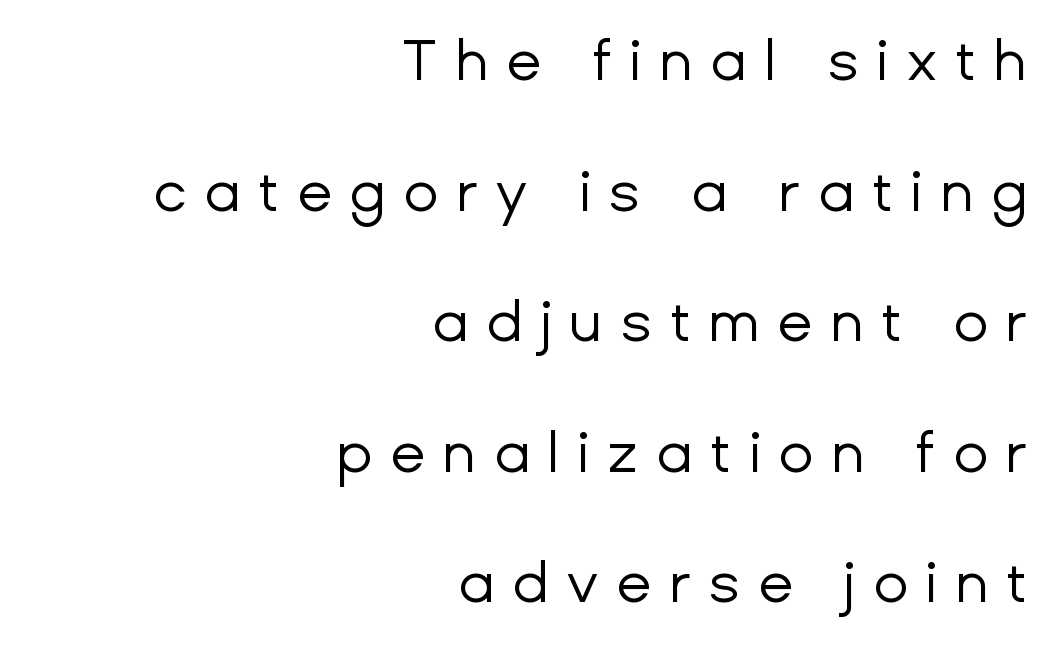
{"serif": "no", "italic": "no", "bold": "no", "weight": "regular", "width": "normal", "stroke_contrast": "low", "x_height": "medium", "monospaced": "no", "underline": "no", "align": "right", "line_spacing": "loose", "line_spacing_ratio": 2.29, "letter_spacing": "wide", "letter_spacing_em": 0.31, "glyph_px": 57}
